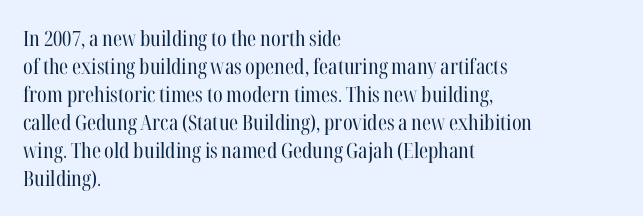
The paragraph has a hard left edge and a soft right edge. Rows of type keep a routine distance in the vertical direction. The letters sit at their default tracking, neither squeezed nor spread. Posture: vertical.
